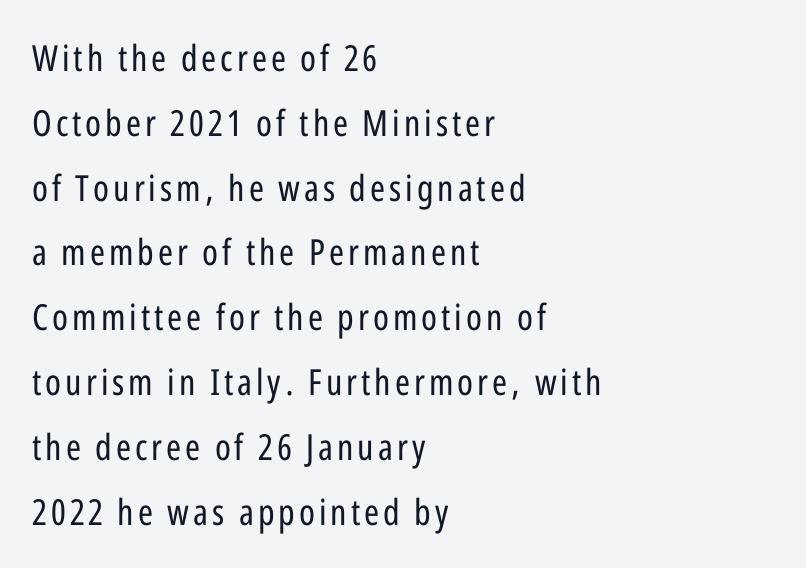
Letters rest on an invisible, unmarked baseline. The typeface chosen for these lines omits serifs. Teacher's note: observe the even left margin — that is flush-left alignment. The letters advance in unequal steps, a hallmark of proportional type.
